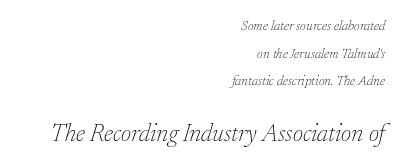
Q: Is the text bold? A: No.
Q: Is the text italic (slanted)? A: Yes, it leans right by about 17 degrees.
Q: Is the text underlined? A: No.
Q: How is the paragraph aligned? A: Right-aligned.
Q: Is the spacing between letters normal or unusually wide? A: Normal.
Q: Is the spacing between lines tight, normal or loose? A: Loose.
Q: Which block of text is set in a larger size, the first (top) or the second (bottom)? A: The second (bottom) one.
